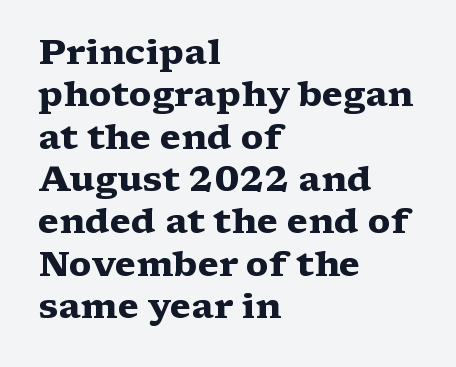
Does the lettering tilt? It doesn't — this is upright. The rendering uses a bold face; every stroke is thick and dark. Caption: standard tracking, unaltered. The words here are not underlined. Casual observation: everything's shoved over to the left. The passage shown is typed in a proportional face where columns would drift.
